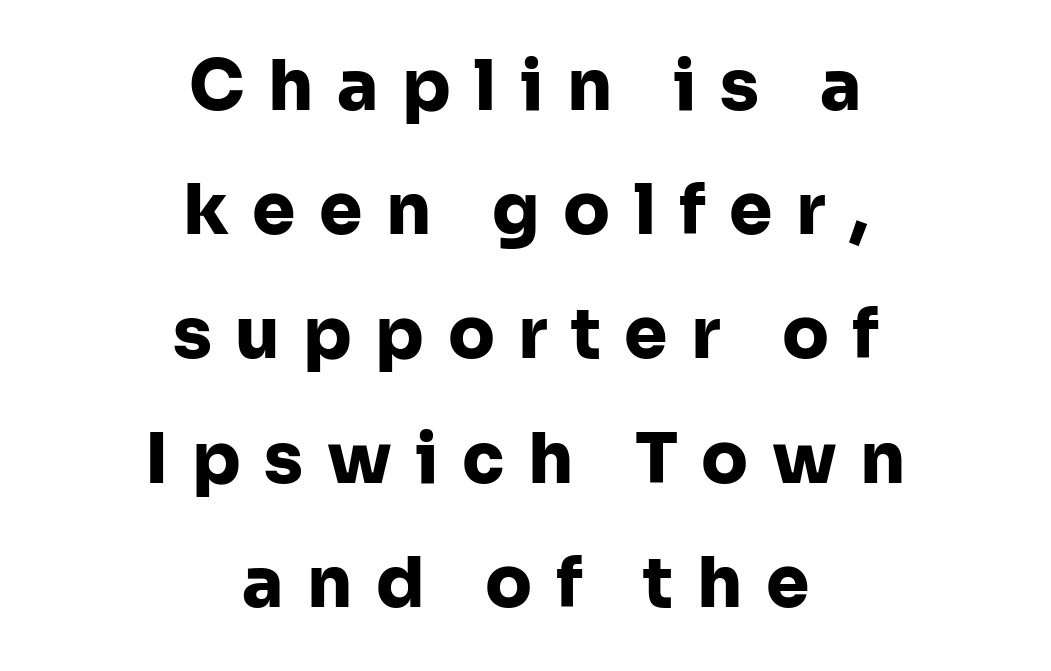
The image shows 69 px heavy sans-serif type, upright; set centered, line spacing 1.8x, unusually wide letter spacing (+0.34 em), not underlined; low stroke contrast and a medium x-height.
